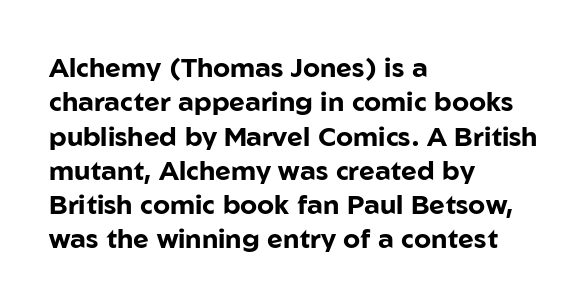
{"italic": "no", "bold": "yes", "underline": "no", "align": "left", "line_spacing": "normal", "line_spacing_ratio": 1.27, "letter_spacing": "normal", "letter_spacing_em": 0.0, "glyph_px": 27}
